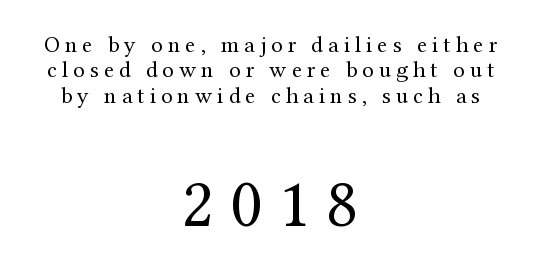
The image shows 70 px regular-weight serif type, upright; set centered, tight line spacing (1.1x), unusually wide letter spacing (+0.22 em), not underlined; the second (bottom) block is 3.04x larger; medium stroke contrast and a medium x-height.
